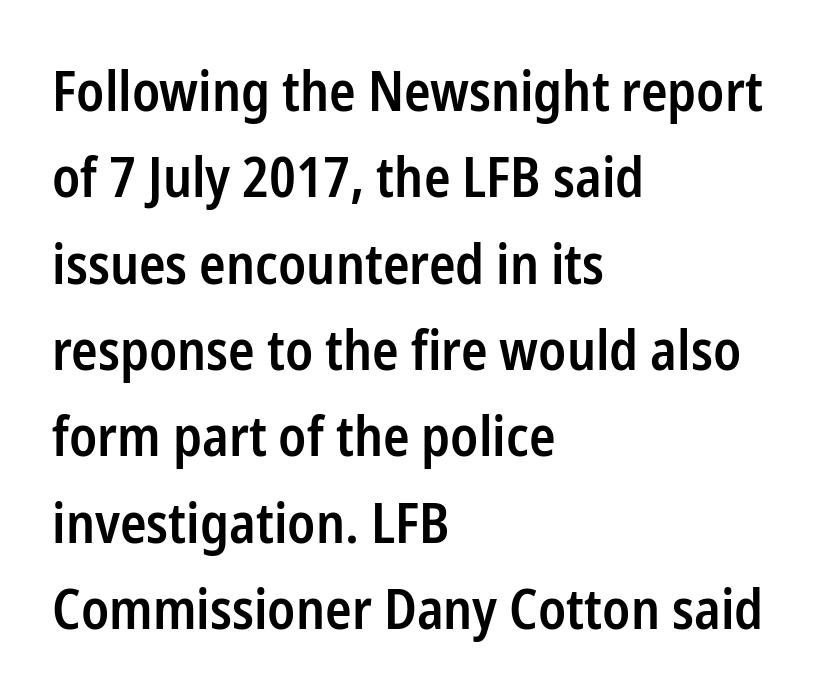
{"serif": "no", "italic": "no", "bold": "semi", "weight": "semibold", "width": "condensed", "stroke_contrast": "low", "x_height": "medium", "monospaced": "no", "underline": "no", "align": "left", "line_spacing": "normal", "line_spacing_ratio": 1.57, "letter_spacing": "normal", "letter_spacing_em": 0.0, "glyph_px": 55}
